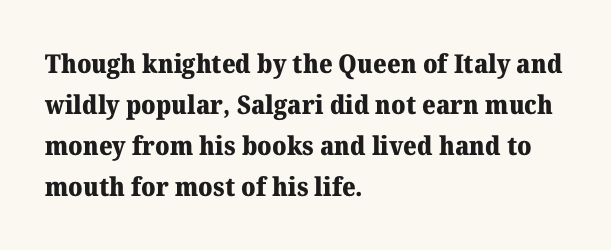
Q: Is the text bold? A: Yes.
Q: Is the text italic (slanted)? A: No, it is upright.
Q: Is the text underlined? A: No.
Q: How is the paragraph aligned? A: Left-aligned.
Q: Is the spacing between letters normal or unusually wide? A: Normal.
Q: Is the spacing between lines tight, normal or loose? A: Normal.
